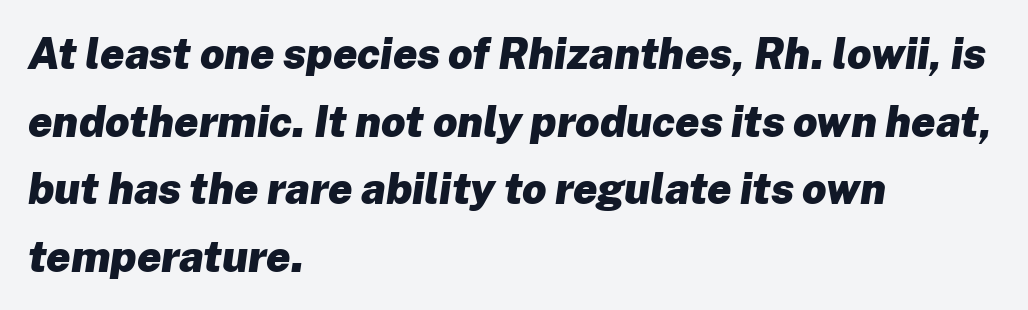
Just letters on the line, the space beneath them empty. Do the characters align in a grid? No, the font is proportional. Whoever set this chose a conventional vertical rhythm. This sample uses an oblique cut, with every glyph tilted off the vertical. Between one letter and the next there's only the usual sliver of space.
